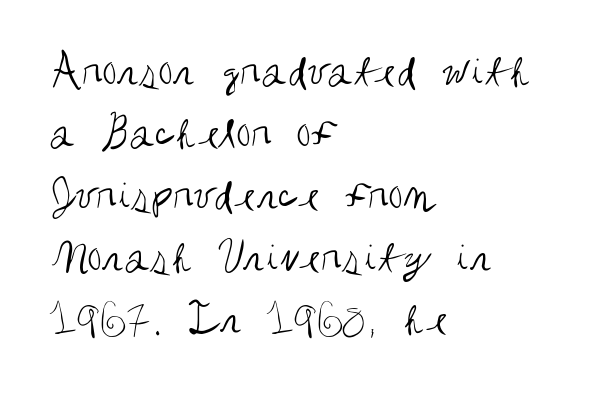
Q: Is the text bold? A: No.
Q: Is the typeface a serif or a sans-serif typeface? A: Sans-serif.
Q: Is the text underlined? A: No.
Q: How is the paragraph aligned? A: Left-aligned.
Q: Is the spacing between letters normal or unusually wide? A: Normal.
Q: Is the spacing between lines tight, normal or loose? A: Normal.
Q: Width (condensed, normal, or wide)? A: Condensed.
Q: Stroke contrast? A: Medium.
Q: x-height? A: Large.
Q: Monospaced? A: No.
